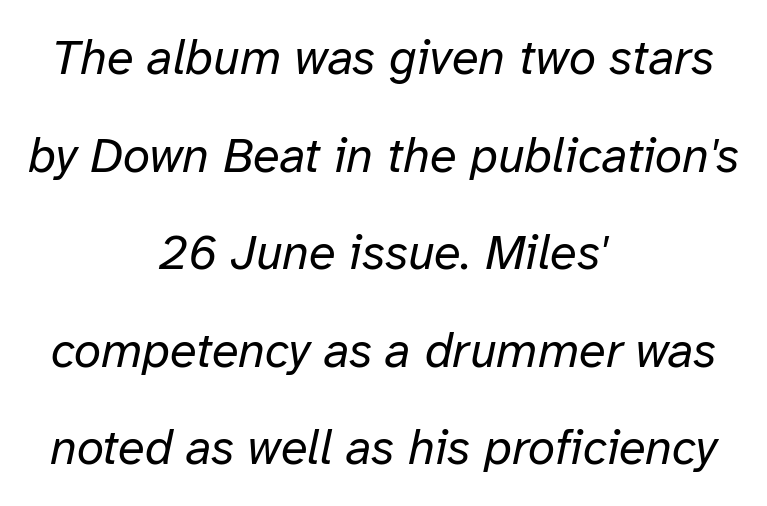
{"italic": "yes", "lean": "right", "slant_degrees": 12, "bold": "no", "weight": "regular", "width": "normal", "stroke_contrast": "low", "x_height": "medium", "monospaced": "no", "underline": "no", "align": "center", "line_spacing": "loose", "line_spacing_ratio": 1.99, "letter_spacing": "normal", "letter_spacing_em": 0.0, "glyph_px": 49}
